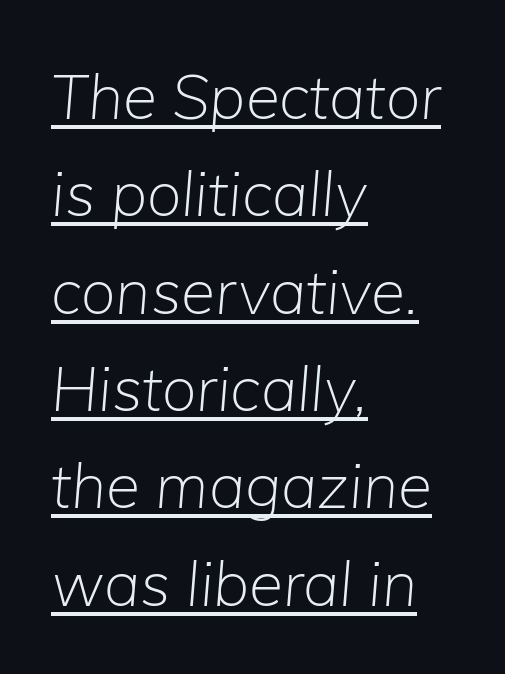
{"italic": "yes", "lean": "right", "slant_degrees": 5, "bold": "no", "weight": "light", "width": "normal", "stroke_contrast": "low", "x_height": "medium", "monospaced": "no", "underline": "yes", "align": "left", "line_spacing": "normal", "line_spacing_ratio": 1.57, "letter_spacing": "normal", "letter_spacing_em": 0.0, "glyph_px": 62}
